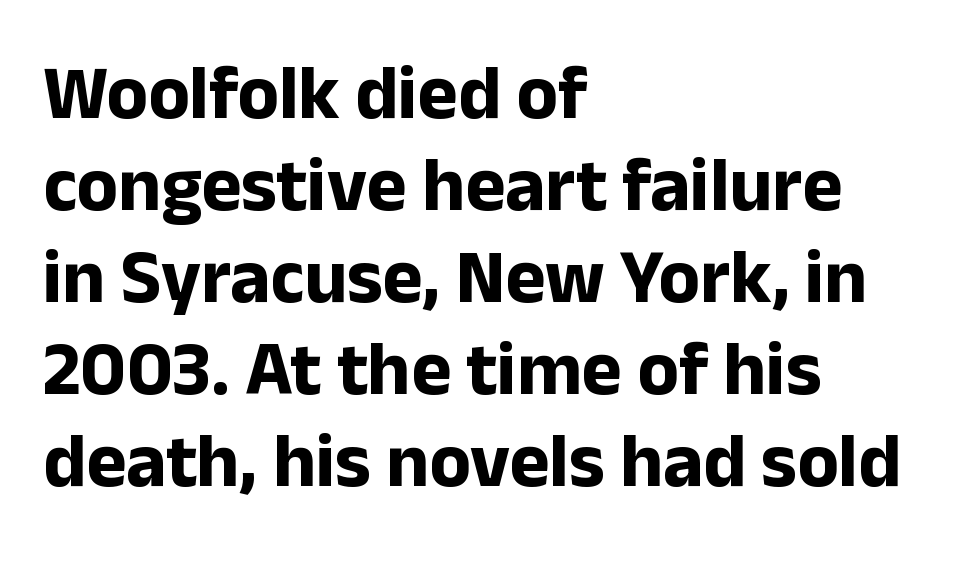
Q: Is the text bold? A: Yes.
Q: Is the text italic (slanted)? A: No, it is upright.
Q: Is the typeface a serif or a sans-serif typeface? A: Sans-serif.
Q: Is the text underlined? A: No.
Q: How is the paragraph aligned? A: Left-aligned.
Q: Is the spacing between letters normal or unusually wide? A: Normal.
Q: Width (condensed, normal, or wide)? A: Normal.
Q: Stroke contrast? A: Low.
Q: x-height? A: Medium.
Q: Monospaced? A: No.
